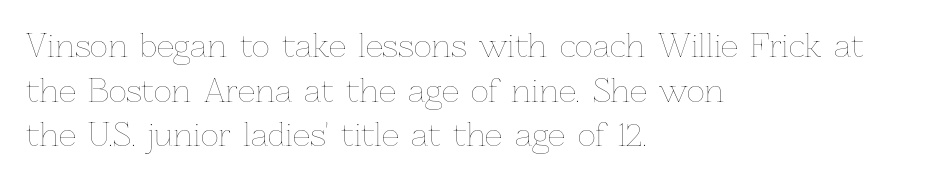
Observe the ordinary spacing: letters are neighbours, not strangers. The area under the type is left untouched. Baseline-to-baseline distance is the conventional proportion of letter height. Looks like regular typesetting: each glyph gets only the width it needs.
